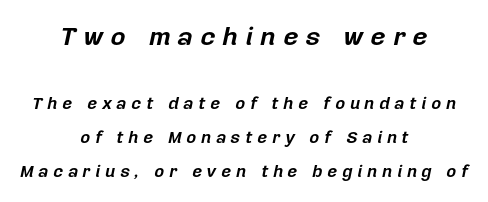
{"italic": "yes", "lean": "right", "slant_degrees": 12, "bold": "yes", "underline": "no", "align": "center", "line_spacing": "loose", "line_spacing_ratio": 2.01, "letter_spacing": "wide", "letter_spacing_em": 0.29, "larger_block": "first", "size_ratio": 1.53, "glyph_px": 26}
